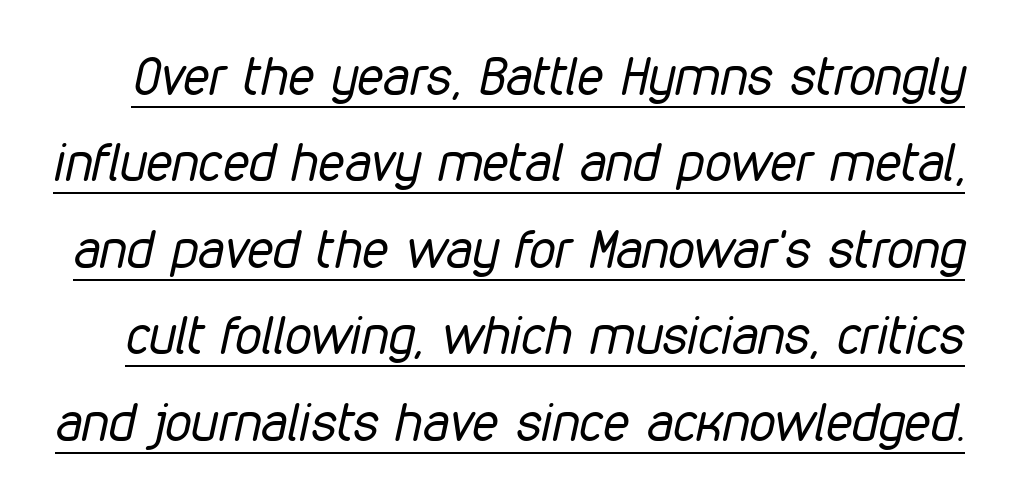
Q: Is the text bold? A: No.
Q: Is the text italic (slanted)? A: Yes, it leans right by about 12 degrees.
Q: Is the text underlined? A: Yes.
Q: Is the spacing between letters normal or unusually wide? A: Normal.
Q: Is the spacing between lines tight, normal or loose? A: Normal.
Q: Width (condensed, normal, or wide)? A: Condensed.
Q: Stroke contrast? A: Low.
Q: x-height? A: Medium.
Q: Monospaced? A: No.
